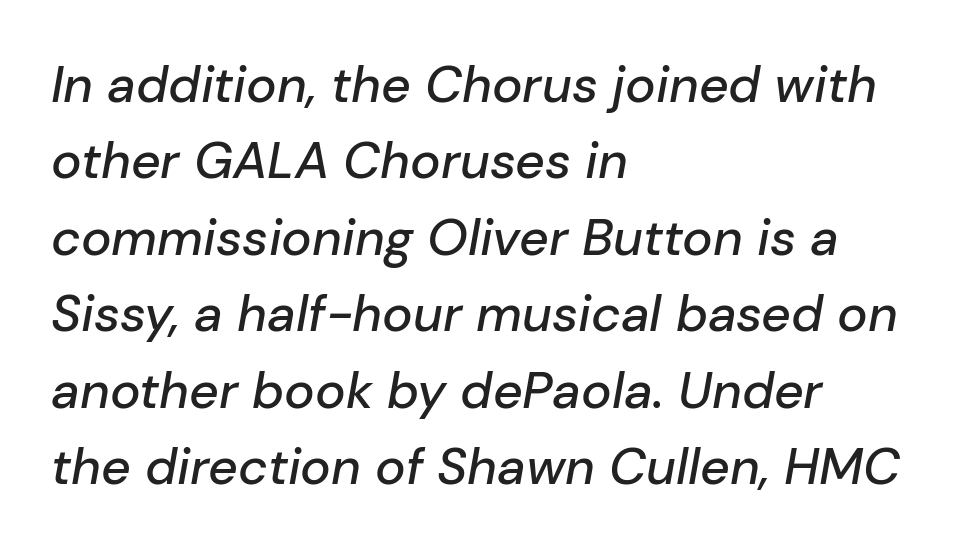
Think of a printed novel: that variable character pitch is what you see here. Line starts are locked; line ends wander. You can tell it's italic because the verticals aren't actually vertical. The letters sit at their default tracking, neither squeezed nor spread. Plain, unruled lines of type. One glance says typical: line gaps are just what's usual.
